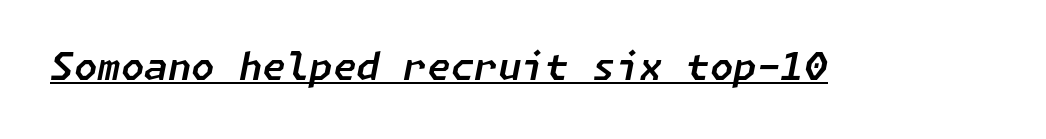
{"italic": "yes", "lean": "right", "slant_degrees": 11, "width": "normal", "stroke_contrast": "low", "x_height": "medium", "underline": "yes", "letter_spacing": "normal", "letter_spacing_em": 0.0, "glyph_px": 38}
